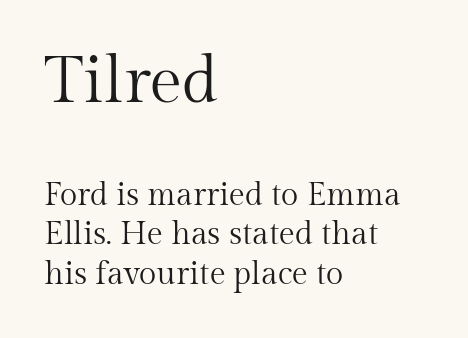
Q: Is the text bold? A: No.
Q: Is the text italic (slanted)? A: No, it is upright.
Q: Is the typeface a serif or a sans-serif typeface? A: Serif.
Q: Is the text underlined? A: No.
Q: How is the paragraph aligned? A: Left-aligned.
Q: Is the spacing between letters normal or unusually wide? A: Normal.
Q: Which block of text is set in a larger size, the first (top) or the second (bottom)? A: The first (top) one.
Q: Width (condensed, normal, or wide)? A: Normal.
Q: Stroke contrast? A: Medium.
Q: x-height? A: Medium.
Q: Monospaced? A: No.
